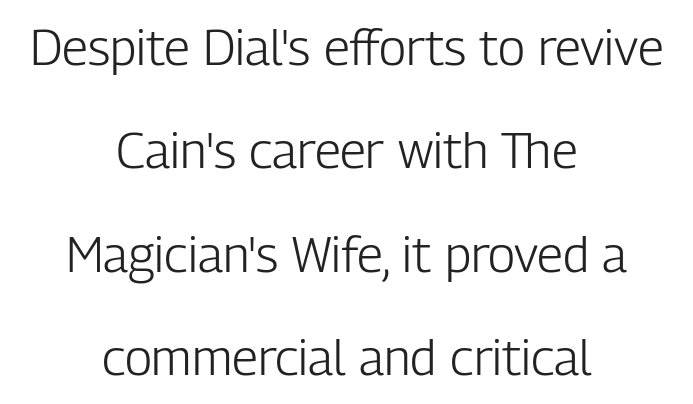
{"serif": "no", "italic": "no", "bold": "no", "weight": "light", "width": "condensed", "stroke_contrast": "low", "x_height": "medium", "monospaced": "no", "underline": "no", "align": "center", "line_spacing": "loose", "line_spacing_ratio": 2.07, "letter_spacing": "normal", "letter_spacing_em": 0.0, "glyph_px": 50}
